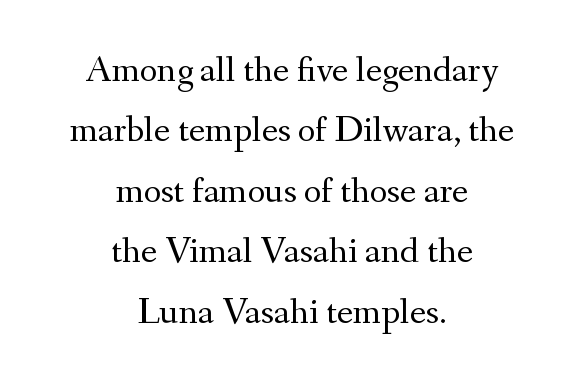
Q: Is the text bold? A: No.
Q: Is the text italic (slanted)? A: No, it is upright.
Q: Is the typeface a serif or a sans-serif typeface? A: Serif.
Q: Is the text underlined? A: No.
Q: How is the paragraph aligned? A: Centered.
Q: Is the spacing between letters normal or unusually wide? A: Normal.
Q: Is the spacing between lines tight, normal or loose? A: Normal.
Q: Width (condensed, normal, or wide)? A: Normal.
Q: Stroke contrast? A: Medium.
Q: x-height? A: Small.
Q: Monospaced? A: No.
